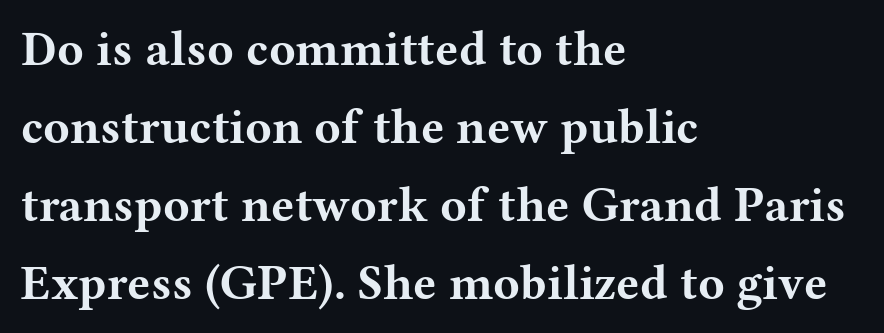
The rendering uses natural spacing where letterforms have individual widths. Yep, those are serifs on the letters. Left-aligned paragraph, ragged on the right. Check under the words: just untouched page.
